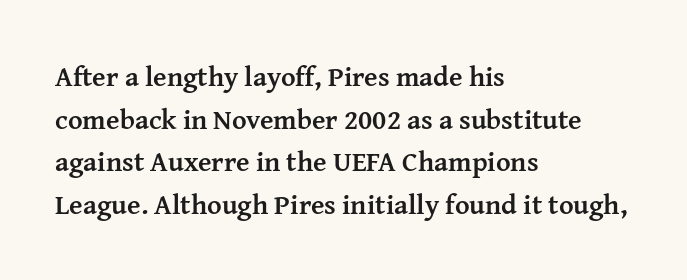
The image shows 28 px semibold serif type, upright; set left-aligned, normal line spacing (1.52x), normal letter spacing, not underlined; medium stroke contrast and a medium x-height.
